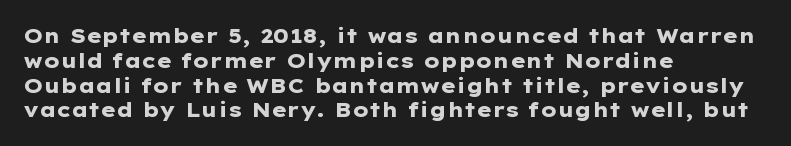
Q: Is the text bold? A: Yes.
Q: Is the text italic (slanted)? A: No, it is upright.
Q: Is the text underlined? A: No.
Q: How is the paragraph aligned? A: Left-aligned.
Q: Is the spacing between letters normal or unusually wide? A: Normal.
